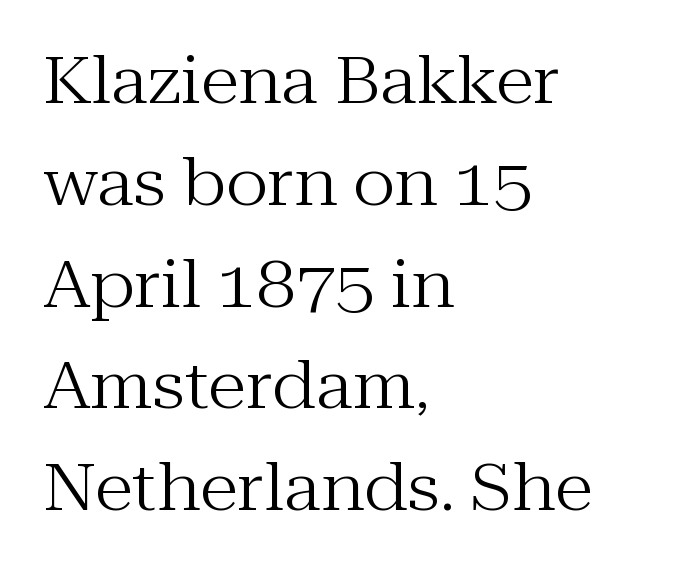
Underline: absent. Every stem runs plumb, perpendicular to the baseline. Each line starts at the same left margin while the right side varies. Words appear dense and cohesive because spacing is normal.
